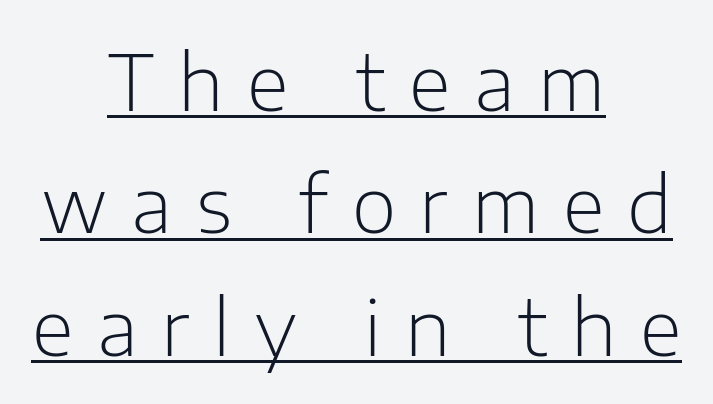
These lines stack symmetrically, like a column narrowing and widening about its center. The line texture is sparse and dotted thanks to wide tracking. The rendering uses the underline text-decoration. Is this a fixed-width face? No — the glyphs have proportional, varying widths. Each new line begins a customary step beneath the previous one.
